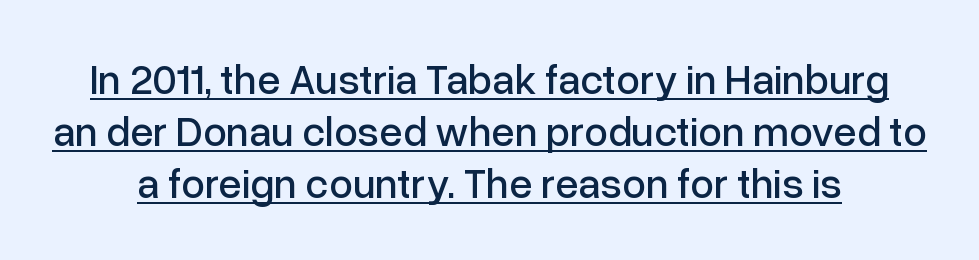
{"serif": "no", "italic": "no", "width": "normal", "stroke_contrast": "low", "x_height": "medium", "monospaced": "no", "underline": "yes", "line_spacing_ratio": 1.24, "letter_spacing": "normal", "letter_spacing_em": 0.0, "glyph_px": 42}
